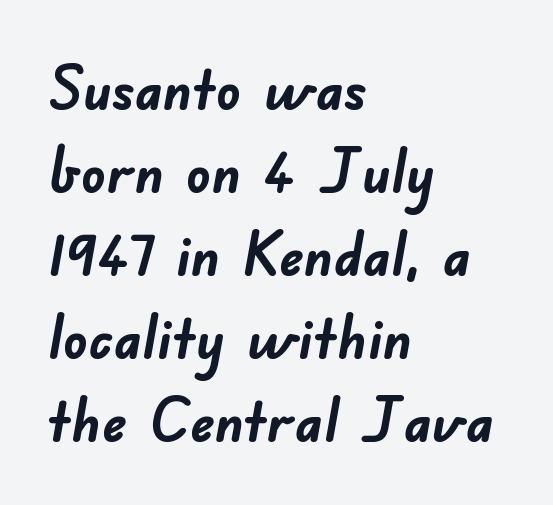
The passage shown is emphatically bold. Here the designer chose a conventional face with non-uniform glyph widths. A typesetter would label this face a sans. This sample is left-justified, so line endings fall wherever the words run out. Baseline-to-baseline distance is the conventional proportion of letter height.
